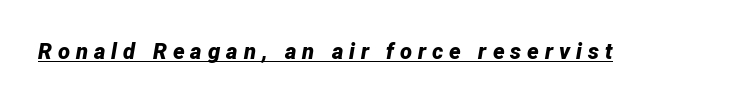
{"italic": "yes", "lean": "right", "slant_degrees": 12, "bold": "yes", "underline": "yes", "letter_spacing": "wide", "letter_spacing_em": 0.27, "glyph_px": 22}
